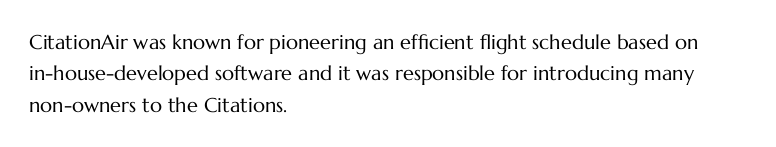
Q: Is the text bold? A: No.
Q: Is the text italic (slanted)? A: No, it is upright.
Q: Is the text underlined? A: No.
Q: How is the paragraph aligned? A: Left-aligned.
Q: Is the spacing between letters normal or unusually wide? A: Normal.
Q: Is the spacing between lines tight, normal or loose? A: Normal.
